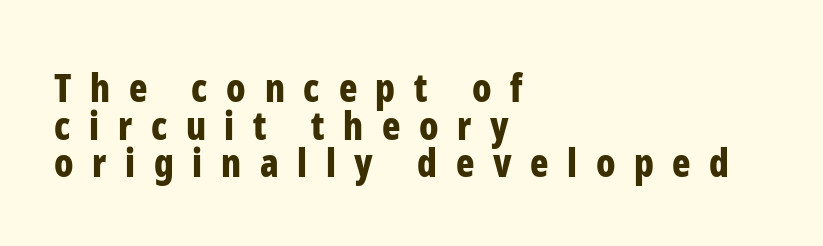
Q: Is the text bold? A: Yes.
Q: Is the text italic (slanted)? A: No, it is upright.
Q: Is the typeface a serif or a sans-serif typeface? A: Sans-serif.
Q: Is the text underlined? A: No.
Q: How is the paragraph aligned? A: Left-aligned.
Q: Is the spacing between letters normal or unusually wide? A: Unusually wide.
Q: Is the spacing between lines tight, normal or loose? A: Tight.
Q: Width (condensed, normal, or wide)? A: Condensed.
Q: Stroke contrast? A: Low.
Q: x-height? A: Medium.
Q: Monospaced? A: No.
